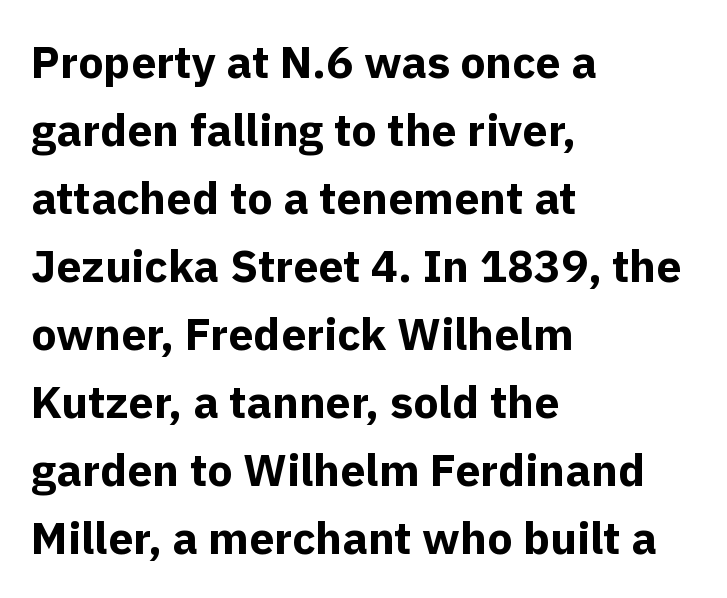
Q: Is the text bold? A: Yes.
Q: Is the text italic (slanted)? A: No, it is upright.
Q: Is the typeface a serif or a sans-serif typeface? A: Sans-serif.
Q: Is the text underlined? A: No.
Q: How is the paragraph aligned? A: Left-aligned.
Q: Is the spacing between letters normal or unusually wide? A: Normal.
Q: Is the spacing between lines tight, normal or loose? A: Normal.
Q: Width (condensed, normal, or wide)? A: Normal.
Q: x-height? A: Medium.
Q: Monospaced? A: No.
